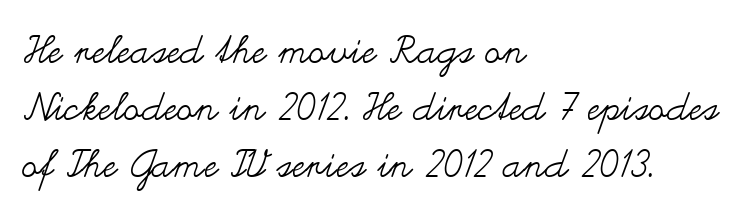
Q: Is the text bold? A: No.
Q: Is the text italic (slanted)? A: Yes.
Q: Is the text underlined? A: No.
Q: How is the paragraph aligned? A: Left-aligned.
Q: Is the spacing between letters normal or unusually wide? A: Normal.
Q: Is the spacing between lines tight, normal or loose? A: Normal.
Q: Width (condensed, normal, or wide)? A: Wide.
Q: Stroke contrast? A: Medium.
Q: x-height? A: Small.
Q: Monospaced? A: No.
